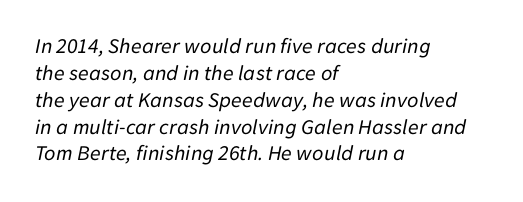
{"italic": "yes", "lean": "right", "slant_degrees": 11, "bold": "no", "underline": "no", "align": "left", "line_spacing_ratio": 1.22, "letter_spacing": "normal", "letter_spacing_em": 0.0, "glyph_px": 22}
